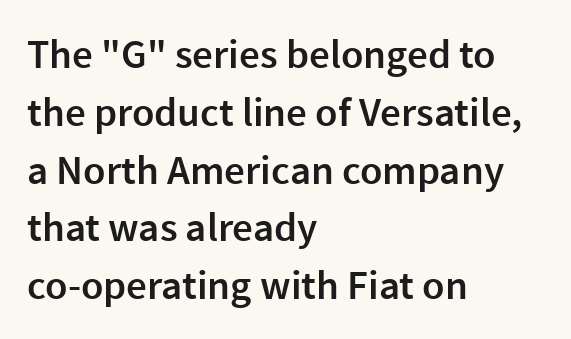
{"serif": "no", "italic": "no", "bold": "semi", "weight": "semibold", "width": "normal", "x_height": "medium", "monospaced": "no", "underline": "no", "align": "left", "line_spacing": "normal", "line_spacing_ratio": 1.41, "letter_spacing": "normal", "letter_spacing_em": 0.0, "glyph_px": 41}
